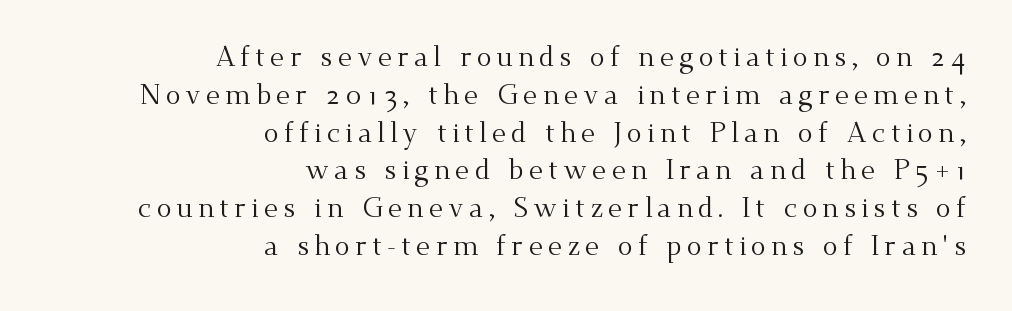
{"serif": "yes", "italic": "no", "bold": "no", "weight": "regular", "width": "normal", "stroke_contrast": "medium", "x_height": "small", "monospaced": "no", "underline": "no", "align": "right", "line_spacing": "normal", "line_spacing_ratio": 1.35, "glyph_px": 28}
